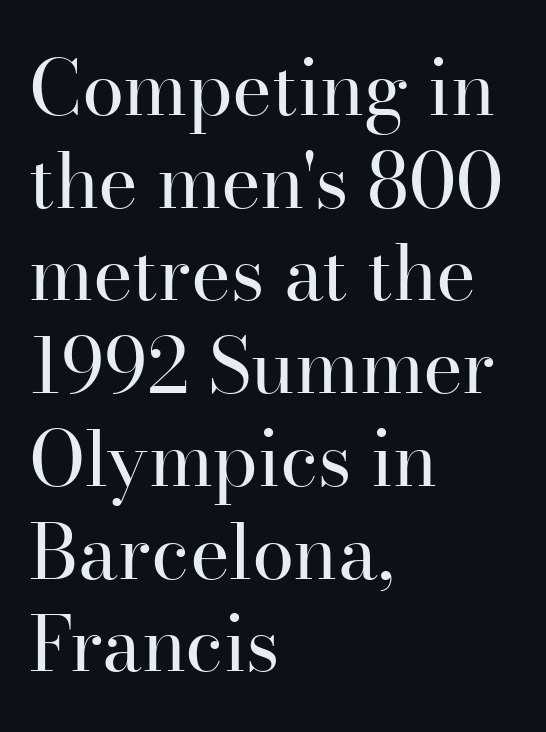
{"serif": "yes", "italic": "no", "bold": "no", "weight": "regular", "width": "normal", "stroke_contrast": "high", "x_height": "small", "monospaced": "no", "underline": "no", "align": "left", "line_spacing_ratio": 1.22, "letter_spacing": "normal", "letter_spacing_em": 0.0, "glyph_px": 76}
